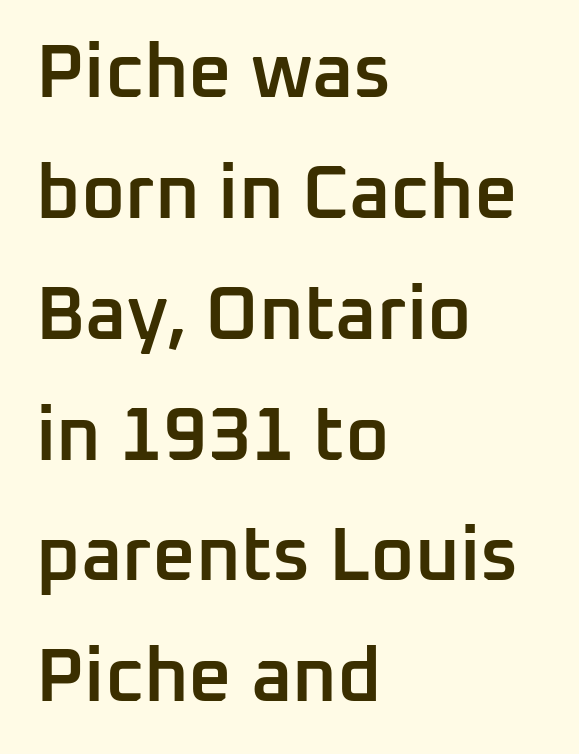
The image shows 76 px semibold sans-serif type, upright; set left-aligned, normal line spacing (1.59x), normal letter spacing, not underlined; low stroke contrast and a medium x-height.
